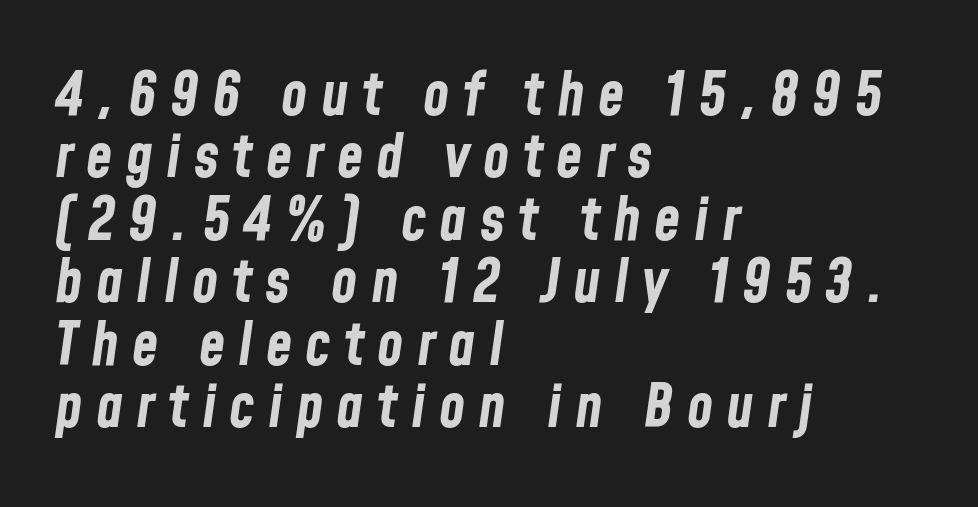
{"italic": "yes", "lean": "right", "slant_degrees": 8, "bold": "yes", "weight": "bold", "width": "condensed", "stroke_contrast": "low", "x_height": "medium", "monospaced": "no", "underline": "no", "align": "left", "line_spacing": "tight", "line_spacing_ratio": 1.04, "letter_spacing": "wide", "letter_spacing_em": 0.22, "glyph_px": 60}
